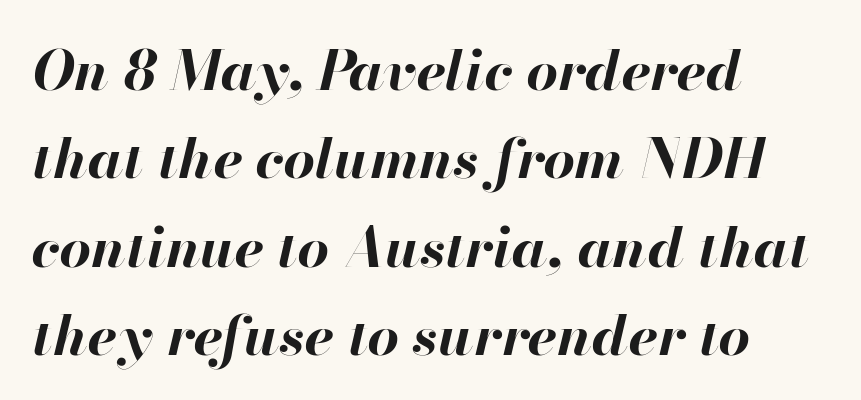
Q: Is the text bold? A: Yes.
Q: Is the text italic (slanted)? A: Yes, it leans right by about 13 degrees.
Q: Is the text underlined? A: No.
Q: How is the paragraph aligned? A: Left-aligned.
Q: Is the spacing between letters normal or unusually wide? A: Normal.
Q: Is the spacing between lines tight, normal or loose? A: Normal.
Q: Width (condensed, normal, or wide)? A: Normal.
Q: Stroke contrast? A: High.
Q: x-height? A: Small.
Q: Monospaced? A: No.
